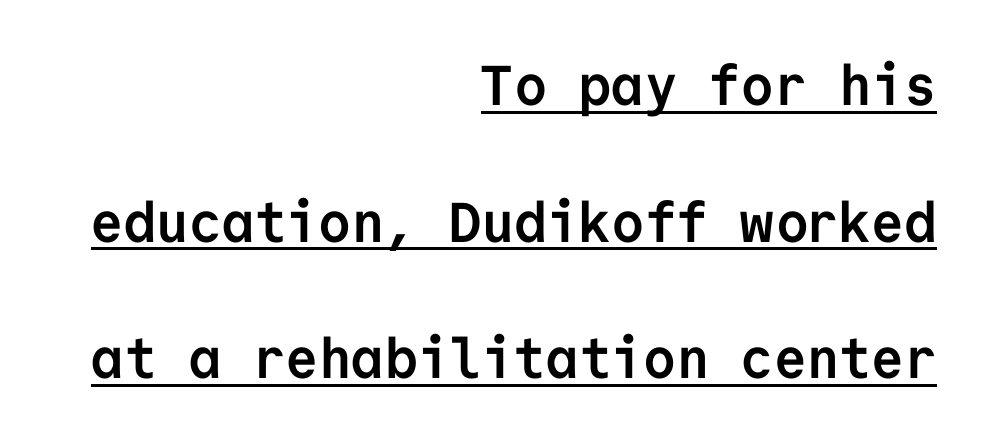
{"serif": "no", "italic": "no", "bold": "yes", "weight": "semibold", "width": "normal", "stroke_contrast": "low", "x_height": "medium", "monospaced": "yes", "underline": "yes", "align": "right", "line_spacing": "loose", "line_spacing_ratio": 2.44, "letter_spacing": "normal", "letter_spacing_em": 0.0, "glyph_px": 56}
